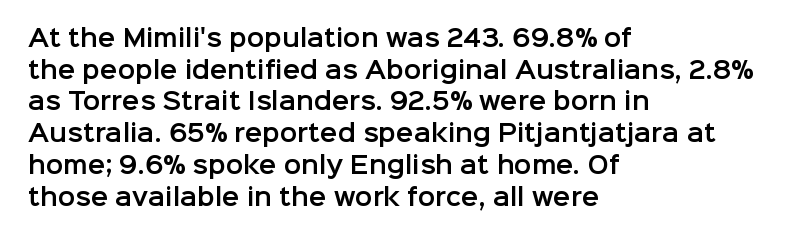
The image shows 23 px text type, upright; set left-aligned, normal line spacing (1.38x), normal letter spacing, not underlined.
